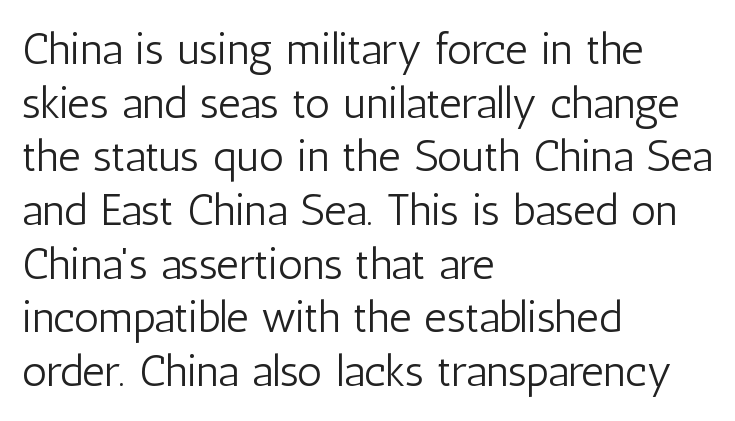
{"serif": "no", "italic": "no", "bold": "no", "weight": "light", "width": "condensed", "stroke_contrast": "low", "x_height": "medium", "monospaced": "no", "underline": "no", "align": "left", "line_spacing_ratio": 1.22, "letter_spacing": "normal", "letter_spacing_em": 0.0, "glyph_px": 44}
